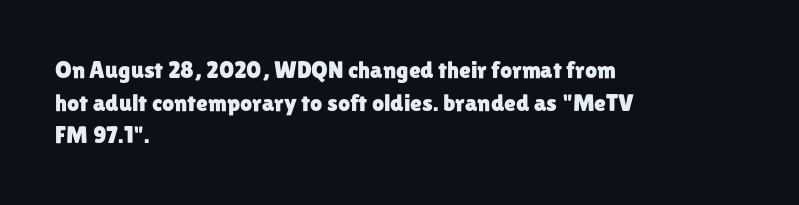
The image shows 24 px text type, upright; set left-aligned, normal line spacing (1.36x), normal letter spacing, not underlined.
